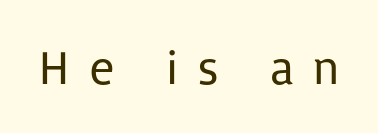
{"serif": "no", "italic": "no", "bold": "no", "weight": "regular", "width": "normal", "stroke_contrast": "low", "x_height": "medium", "monospaced": "no", "underline": "no", "letter_spacing": "wide", "letter_spacing_em": 0.36, "glyph_px": 48}
